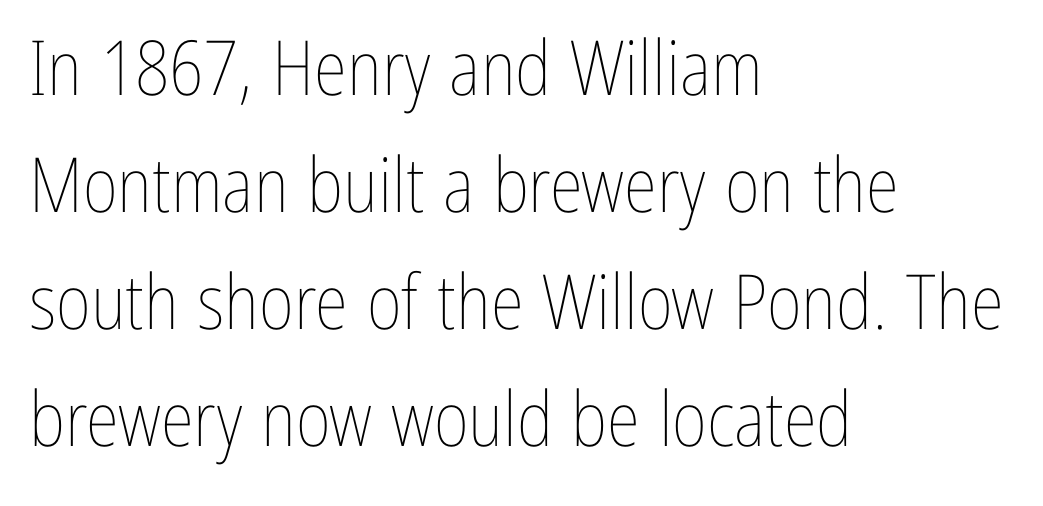
Q: Is the text bold? A: No.
Q: Is the text italic (slanted)? A: No, it is upright.
Q: Is the text underlined? A: No.
Q: How is the paragraph aligned? A: Left-aligned.
Q: Is the spacing between letters normal or unusually wide? A: Normal.
Q: Is the spacing between lines tight, normal or loose? A: Normal.
Q: Width (condensed, normal, or wide)? A: Condensed.
Q: Stroke contrast? A: Low.
Q: x-height? A: Medium.
Q: Monospaced? A: No.
